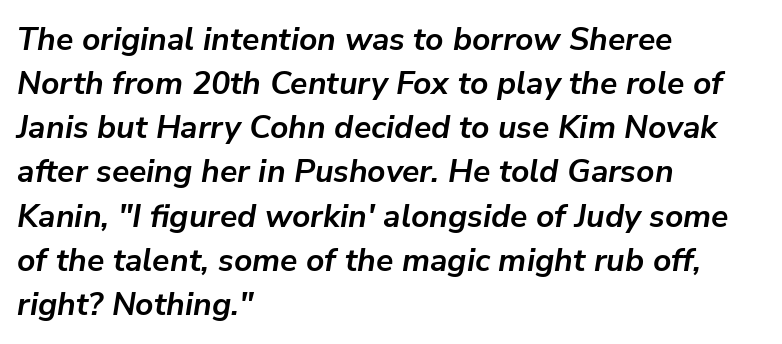
{"italic": "yes", "lean": "right", "slant_degrees": 9, "bold": "yes", "weight": "semibold", "width": "normal", "stroke_contrast": "low", "x_height": "medium", "monospaced": "no", "underline": "no", "align": "left", "line_spacing": "normal", "line_spacing_ratio": 1.38, "letter_spacing": "normal", "letter_spacing_em": 0.0, "glyph_px": 32}
